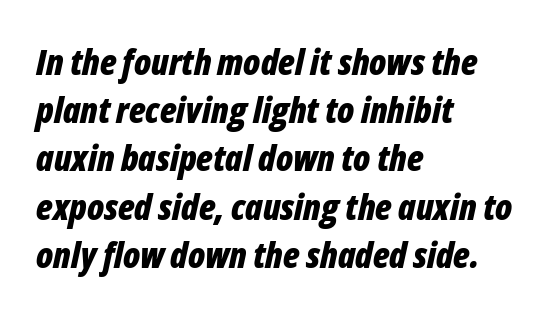
The image shows 36 px bold, condensed type, italic (leaning right); set left-aligned, normal line spacing (1.34x), normal letter spacing, not underlined; low stroke contrast and a medium x-height.
